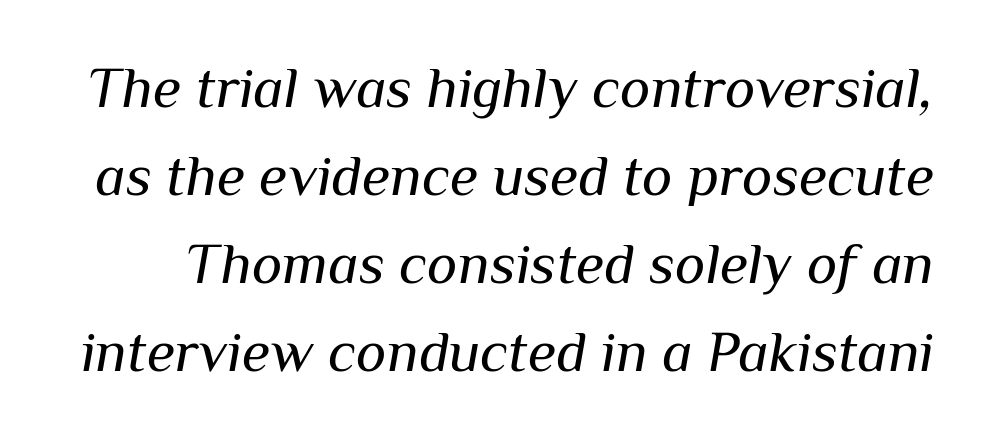
{"italic": "yes", "lean": "right", "slant_degrees": 10, "bold": "no", "weight": "regular", "width": "normal", "stroke_contrast": "medium", "x_height": "medium", "monospaced": "no", "underline": "no", "line_spacing": "normal", "line_spacing_ratio": 1.52, "letter_spacing": "normal", "letter_spacing_em": 0.0, "glyph_px": 58}
